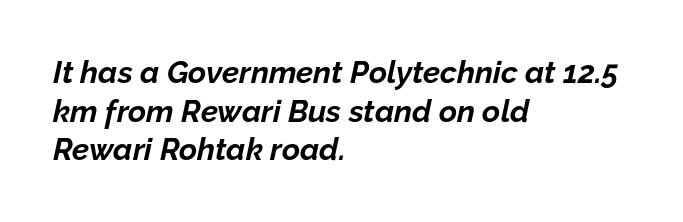
These lines are rendered in a variable-pitch font. Glance below the letters and you will spot only blank space. Is the type bold? Yes — the strokes are clearly thick and heavy. Words appear dense and cohesive because spacing is normal. Emphasis-style slanted type is in use. Vertical spacing — default.
